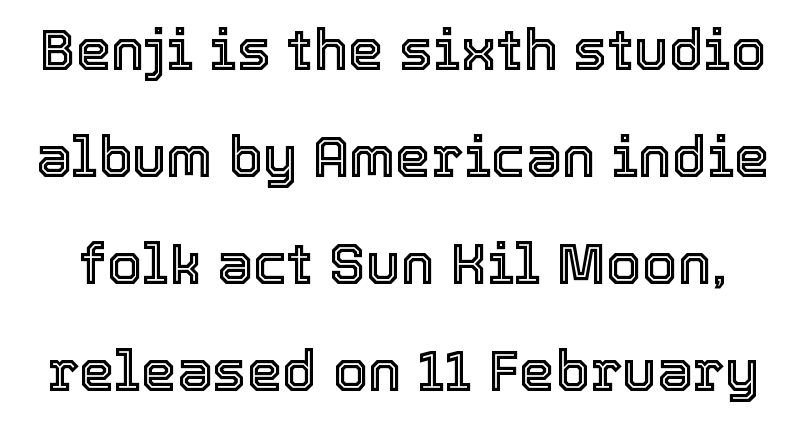
{"italic": "no", "width": "normal", "x_height": "medium", "monospaced": "no", "underline": "no", "line_spacing_ratio": 1.88, "letter_spacing": "normal", "letter_spacing_em": 0.0, "glyph_px": 57}
